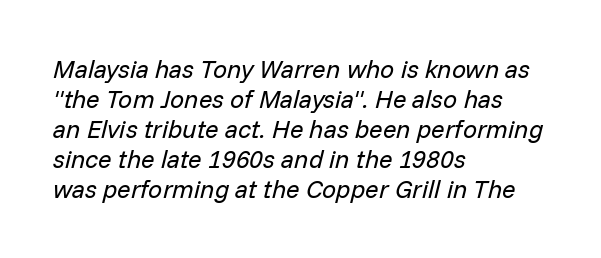
The image shows 25 px text type, italic (leaning right); set left-aligned, line spacing 1.2x, normal letter spacing, not underlined.
